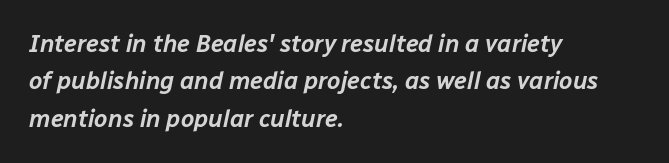
Q: Is the text italic (slanted)? A: Yes, it leans right by about 12 degrees.
Q: Is the text underlined? A: No.
Q: How is the paragraph aligned? A: Left-aligned.
Q: Is the spacing between letters normal or unusually wide? A: Normal.
Q: Is the spacing between lines tight, normal or loose? A: Normal.
